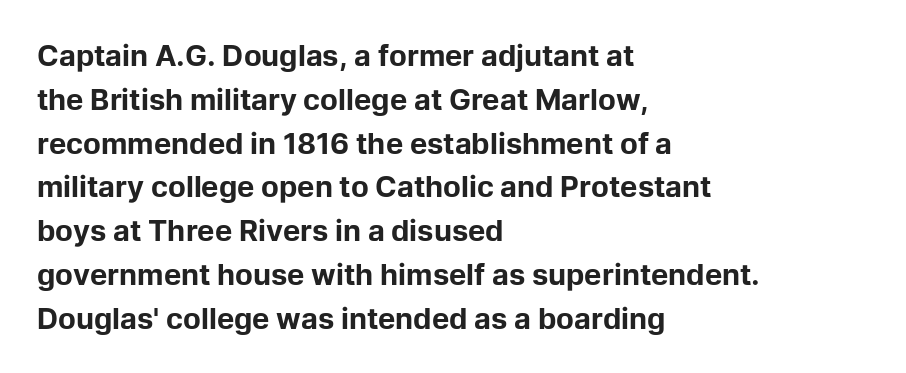
Q: Is the text bold? A: Yes.
Q: Is the text italic (slanted)? A: No, it is upright.
Q: Is the typeface a serif or a sans-serif typeface? A: Sans-serif.
Q: Is the text underlined? A: No.
Q: How is the paragraph aligned? A: Left-aligned.
Q: Is the spacing between letters normal or unusually wide? A: Normal.
Q: Is the spacing between lines tight, normal or loose? A: Normal.
Q: Width (condensed, normal, or wide)? A: Normal.
Q: Stroke contrast? A: Low.
Q: x-height? A: Medium.
Q: Monospaced? A: No.
